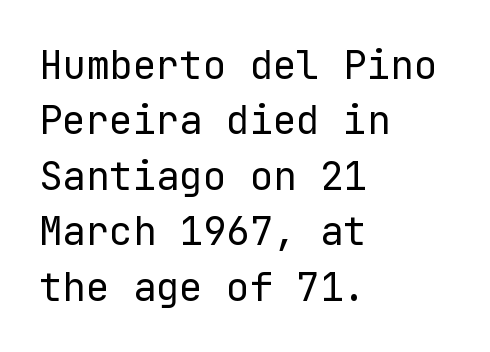
The image shows 39 px regular-weight sans-serif type, upright; set left-aligned, normal line spacing (1.42x), normal letter spacing, not underlined; low stroke contrast and a medium x-height.
